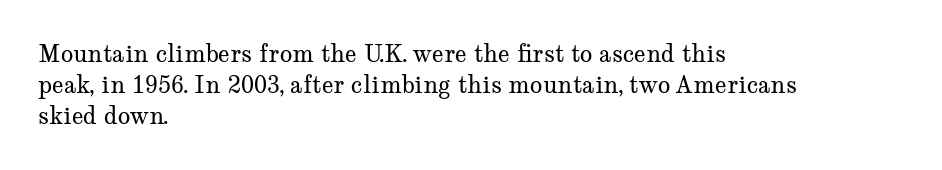
Q: Is the text bold? A: No.
Q: Is the text italic (slanted)? A: No, it is upright.
Q: Is the text underlined? A: No.
Q: How is the paragraph aligned? A: Left-aligned.
Q: Is the spacing between letters normal or unusually wide? A: Normal.
Q: Is the spacing between lines tight, normal or loose? A: Normal.
